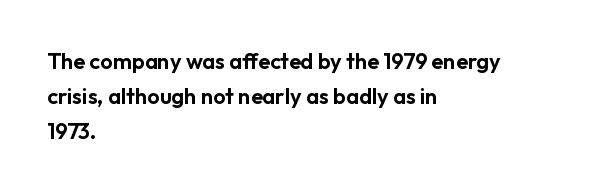
The image shows 22 px text type, upright; set left-aligned, normal line spacing (1.58x), normal letter spacing, not underlined.
